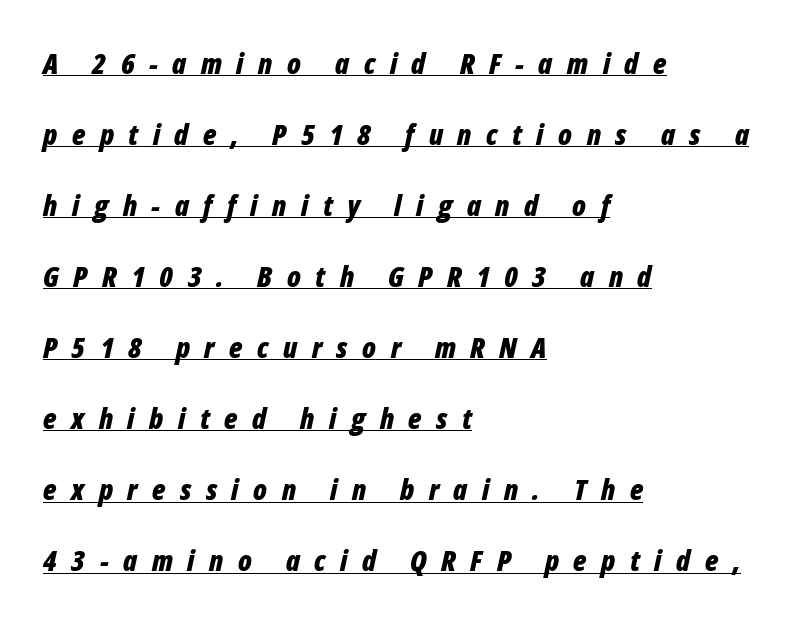
{"italic": "yes", "lean": "right", "slant_degrees": 12, "bold": "yes", "weight": "bold", "width": "condensed", "stroke_contrast": "low", "x_height": "medium", "monospaced": "no", "underline": "yes", "align": "left", "line_spacing": "loose", "line_spacing_ratio": 2.45, "letter_spacing": "wide", "letter_spacing_em": 0.5, "glyph_px": 29}
